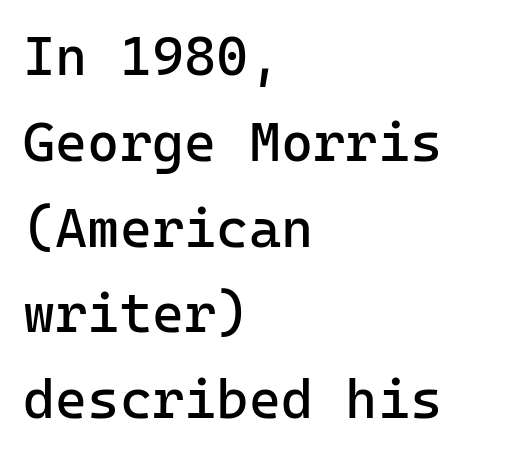
Q: Is the text bold? A: No.
Q: Is the text italic (slanted)? A: No, it is upright.
Q: Is the typeface a serif or a sans-serif typeface? A: Sans-serif.
Q: Is the text underlined? A: No.
Q: How is the paragraph aligned? A: Left-aligned.
Q: Is the spacing between letters normal or unusually wide? A: Normal.
Q: Is the spacing between lines tight, normal or loose? A: Normal.
Q: Width (condensed, normal, or wide)? A: Normal.
Q: Stroke contrast? A: Low.
Q: x-height? A: Medium.
Q: Monospaced? A: Yes.
